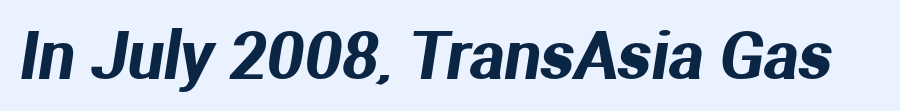
Q: Is the typeface a serif or a sans-serif typeface? A: Sans-serif.
Q: Is the text underlined? A: No.
Q: Is the spacing between letters normal or unusually wide? A: Normal.
Q: Width (condensed, normal, or wide)? A: Normal.
Q: Stroke contrast? A: Medium.
Q: x-height? A: Medium.
Q: Monospaced? A: No.
